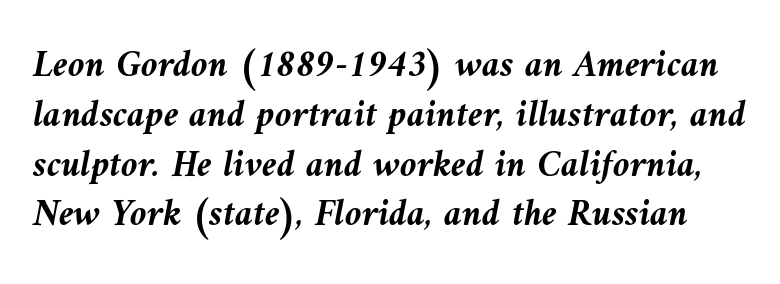
The image shows 38 px semibold type, italic (leaning left); set normal line spacing (1.31x), normal letter spacing, not underlined; medium stroke contrast and a medium x-height.
